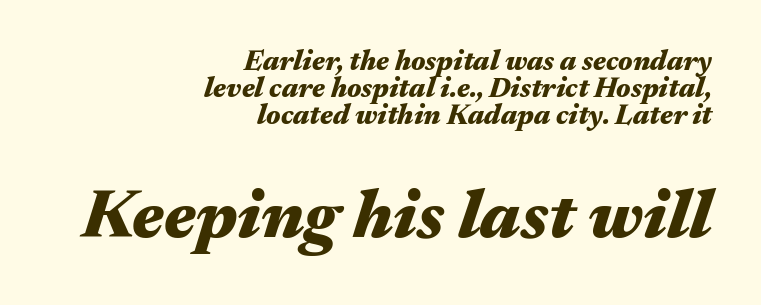
The image shows 69 px heavy, wide type, italic (leaning right); set right-aligned, tight line spacing (0.97x), normal letter spacing, not underlined; the second (bottom) block is 2.46x larger; medium stroke contrast and a medium x-height.
